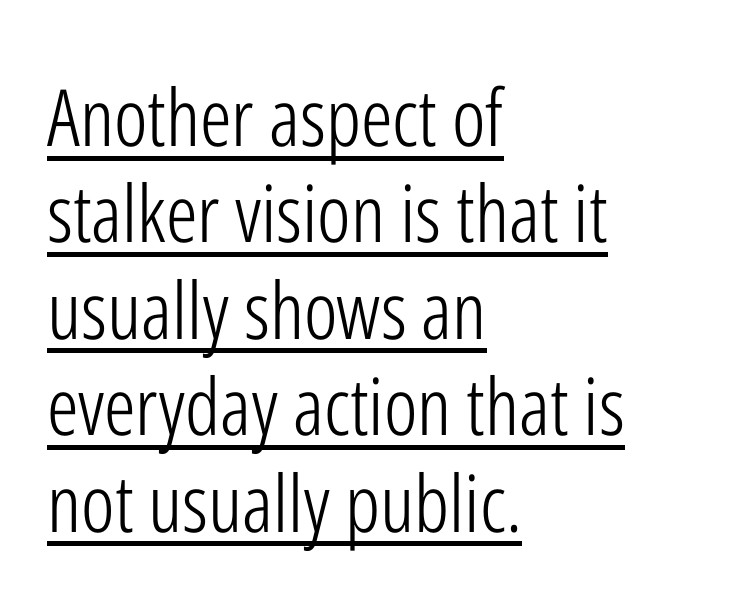
{"serif": "no", "italic": "no", "bold": "no", "weight": "light", "width": "condensed", "stroke_contrast": "low", "x_height": "medium", "monospaced": "no", "underline": "yes", "align": "left", "line_spacing_ratio": 1.22, "letter_spacing": "normal", "letter_spacing_em": 0.0, "glyph_px": 79}
